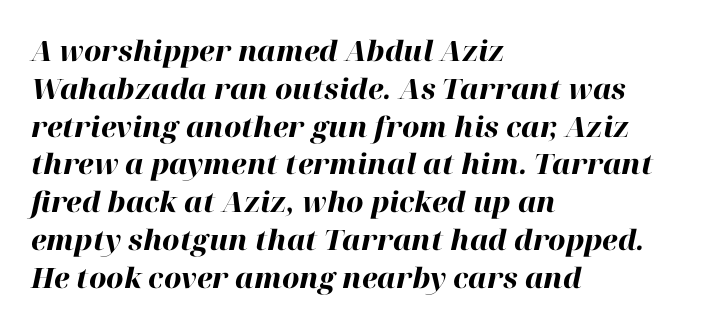
Left-aligned paragraph, ragged on the right. These lines sit exactly where default settings would place them. You could not count columns in this text — the font is proportionally spaced. Type without underlining. Characters are canted at an angle relative to the baseline's perpendicular.
